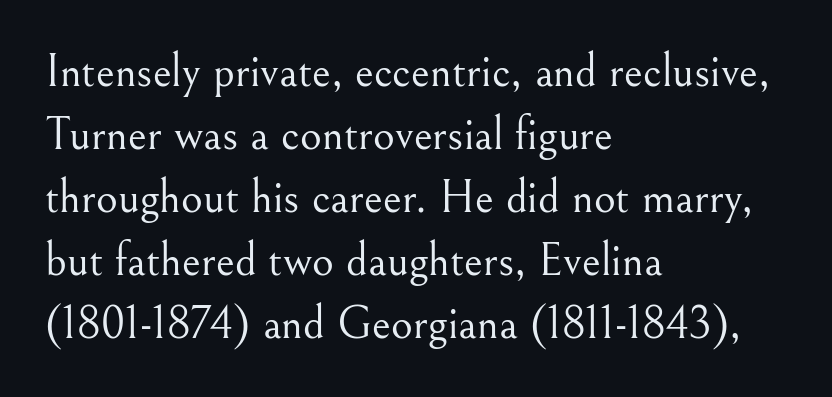
Q: Is the text bold? A: No.
Q: Is the text italic (slanted)? A: No, it is upright.
Q: Is the typeface a serif or a sans-serif typeface? A: Serif.
Q: Is the text underlined? A: No.
Q: How is the paragraph aligned? A: Left-aligned.
Q: Is the spacing between letters normal or unusually wide? A: Normal.
Q: Is the spacing between lines tight, normal or loose? A: Normal.
Q: Width (condensed, normal, or wide)? A: Normal.
Q: Stroke contrast? A: Medium.
Q: x-height? A: Small.
Q: Monospaced? A: No.
